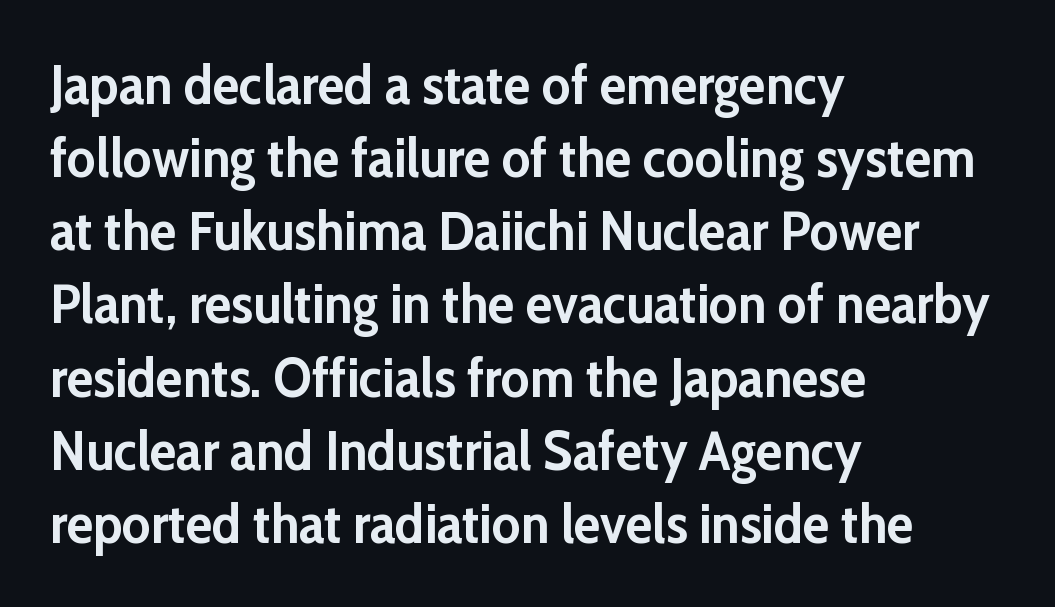
{"serif": "no", "italic": "no", "bold": "yes", "weight": "semibold", "width": "normal", "stroke_contrast": "low", "x_height": "medium", "monospaced": "no", "underline": "no", "align": "left", "line_spacing": "normal", "line_spacing_ratio": 1.33, "letter_spacing": "normal", "letter_spacing_em": 0.0, "glyph_px": 55}
